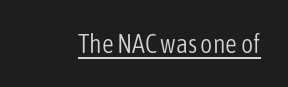
{"italic": "no", "bold": "no", "underline": "yes", "letter_spacing": "normal", "letter_spacing_em": 0.0, "glyph_px": 26}
